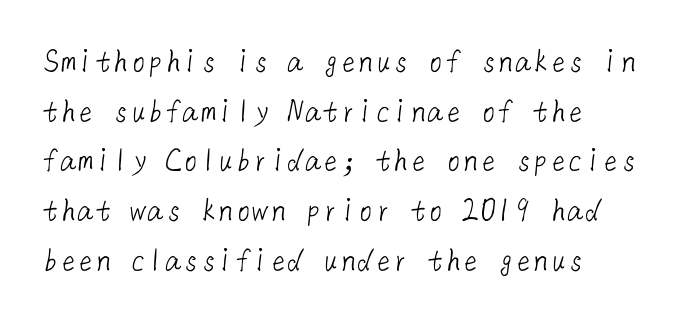
Counters stay open thanks to moderate or lighter strokes. Line spacing here is normal. Descenders hang freely into open space. No extra tracking has been applied to these lines. Font category for this specimen: sans-serif.
